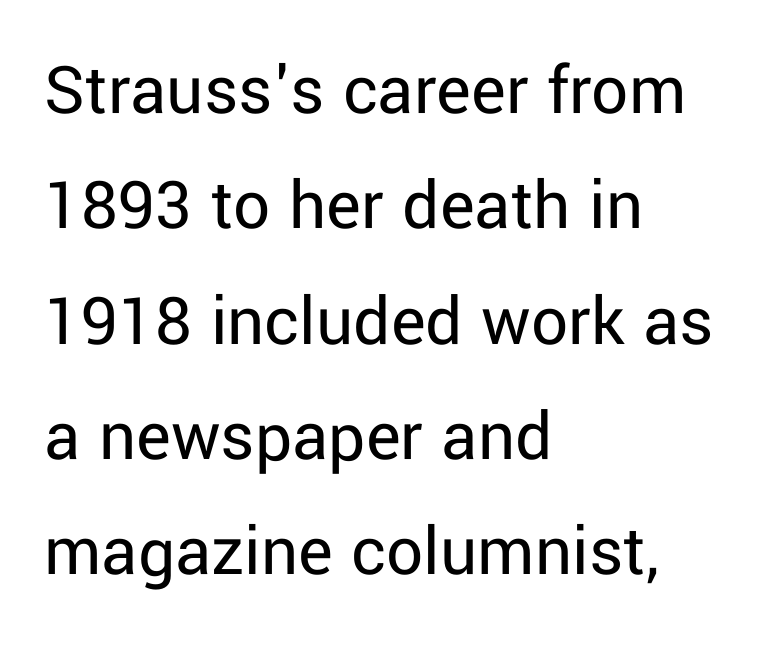
Q: Is the text bold? A: No.
Q: Is the text italic (slanted)? A: No, it is upright.
Q: Is the typeface a serif or a sans-serif typeface? A: Sans-serif.
Q: Is the text underlined? A: No.
Q: How is the paragraph aligned? A: Left-aligned.
Q: Is the spacing between letters normal or unusually wide? A: Normal.
Q: Is the spacing between lines tight, normal or loose? A: Normal.
Q: Width (condensed, normal, or wide)? A: Normal.
Q: Stroke contrast? A: Low.
Q: x-height? A: Medium.
Q: Monospaced? A: No.
